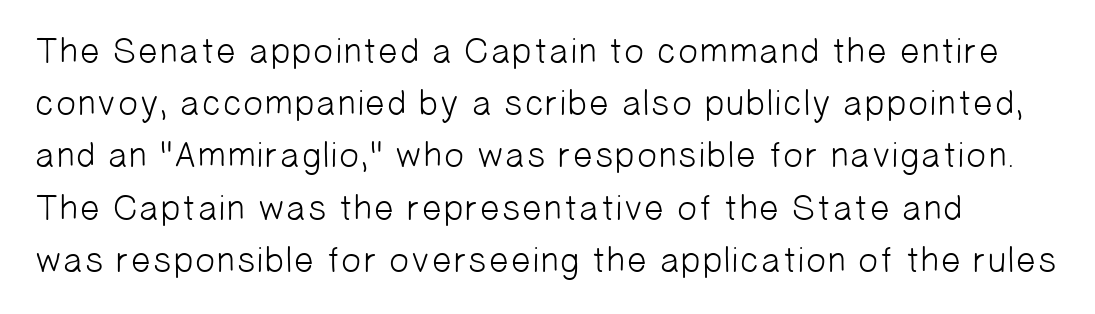
The words here are not underlined. Whoever set this chose a conventional vertical rhythm. The gaps between neighbouring characters are ordinary and unremarkable. In terms of letterform style, serifs are entirely absent.
